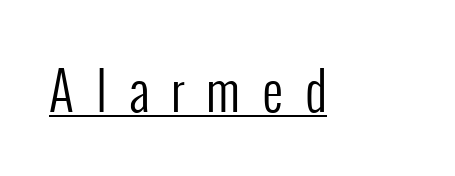
The rendering shows plain stroke endings on the letterforms — a sans-serif design. Looks like regular typesetting: each glyph gets only the width it needs. Display-style spreading of the glyphs; the letterfit is very open. Looks like someone drew a line under every word here. Stroke thickness stays within the range of a standard reading face or lighter.
